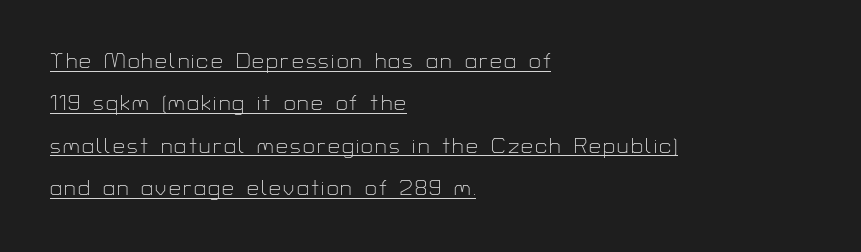
Q: Is the text bold? A: No.
Q: Is the text italic (slanted)? A: No, it is upright.
Q: Is the text underlined? A: Yes.
Q: How is the paragraph aligned? A: Left-aligned.
Q: Is the spacing between lines tight, normal or loose? A: Loose.
